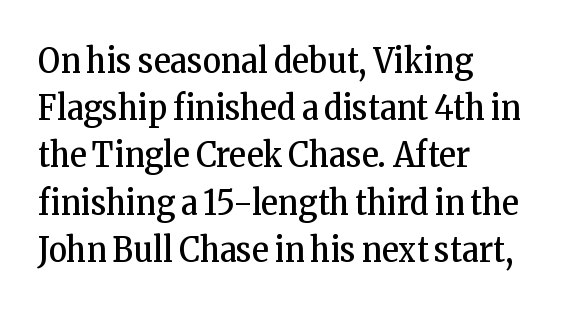
Q: Is the text bold? A: No.
Q: Is the text italic (slanted)? A: No, it is upright.
Q: Is the typeface a serif or a sans-serif typeface? A: Serif.
Q: Is the text underlined? A: No.
Q: How is the paragraph aligned? A: Left-aligned.
Q: Is the spacing between letters normal or unusually wide? A: Normal.
Q: Is the spacing between lines tight, normal or loose? A: Normal.
Q: Width (condensed, normal, or wide)? A: Condensed.
Q: Stroke contrast? A: Low.
Q: x-height? A: Medium.
Q: Monospaced? A: No.
